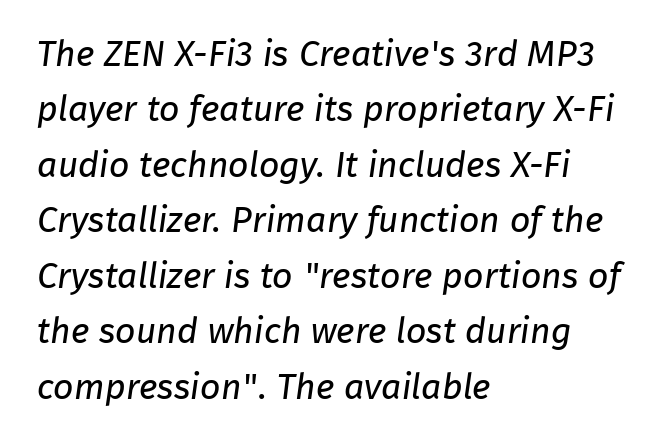
Each new line begins a customary step beneath the previous one. All the whitespace from short lines collects on the right. Clear beneath every line of the passage. Character widths vary here, with narrow letters taking less room than wide ones.
